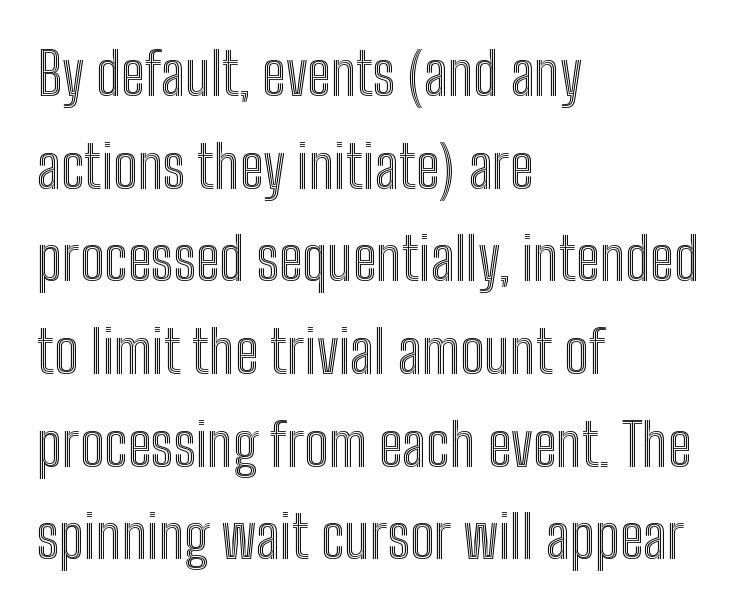
{"italic": "no", "width": "condensed", "x_height": "medium", "monospaced": "no", "underline": "no", "align": "left", "line_spacing": "normal", "line_spacing_ratio": 1.57, "letter_spacing": "normal", "letter_spacing_em": 0.0, "glyph_px": 59}
